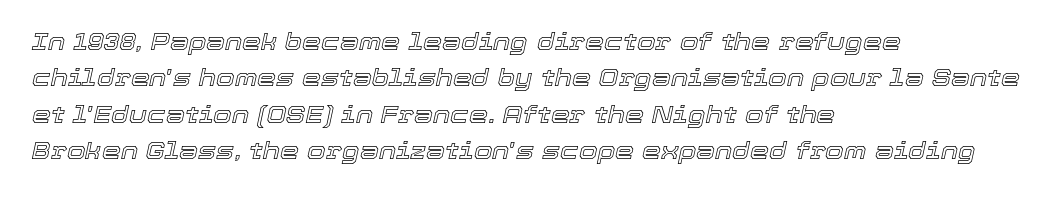
{"italic": "yes", "lean": "right", "slant_degrees": 12, "underline": "no", "align": "left", "line_spacing": "normal", "line_spacing_ratio": 1.52, "letter_spacing": "normal", "letter_spacing_em": 0.0, "glyph_px": 24}
